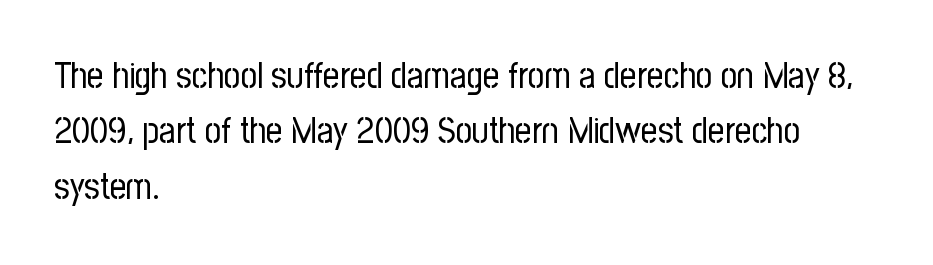
{"serif": "no", "italic": "no", "bold": "no", "weight": "regular", "width": "condensed", "stroke_contrast": "low", "x_height": "medium", "monospaced": "no", "underline": "no", "align": "left", "line_spacing": "normal", "line_spacing_ratio": 1.54, "letter_spacing": "normal", "letter_spacing_em": 0.0, "glyph_px": 36}
